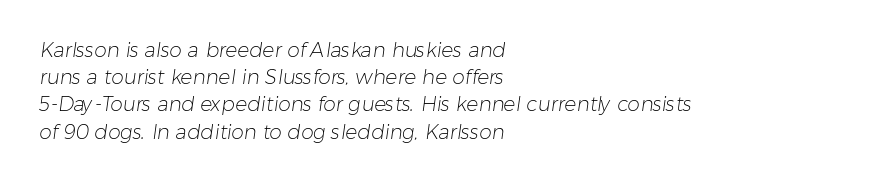
Q: Is the text bold? A: No.
Q: Is the text underlined? A: No.
Q: How is the paragraph aligned? A: Left-aligned.
Q: Is the spacing between letters normal or unusually wide? A: Normal.
Q: Is the spacing between lines tight, normal or loose? A: Normal.
